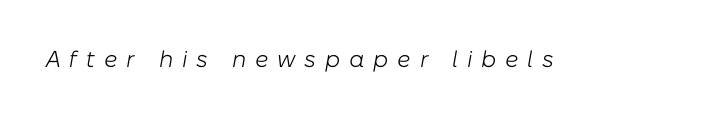
Weight: in the light-to-regular range. It's the slanting kind of type. The baseline area is clear. How are the letters spaced? Widely, with obvious added tracking.
